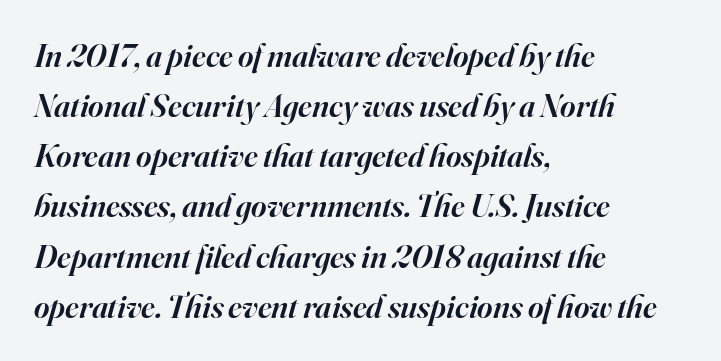
Q: Is the text bold? A: Semi-bold.
Q: Is the text italic (slanted)? A: Yes, it leans right by about 16 degrees.
Q: Is the typeface a serif or a sans-serif typeface? A: Serif.
Q: Is the text underlined? A: No.
Q: How is the paragraph aligned? A: Left-aligned.
Q: Is the spacing between letters normal or unusually wide? A: Normal.
Q: Is the spacing between lines tight, normal or loose? A: Normal.
Q: Width (condensed, normal, or wide)? A: Normal.
Q: Stroke contrast? A: High.
Q: x-height? A: Small.
Q: Monospaced? A: No.
